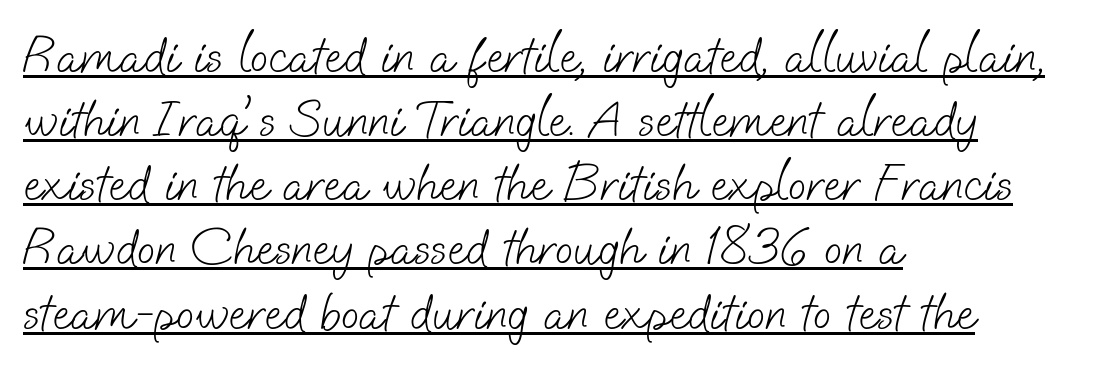
The image shows 53 px light sans-serif type; set left-aligned, line spacing 1.21x, normal letter spacing, underlined; low stroke contrast and a small x-height.
